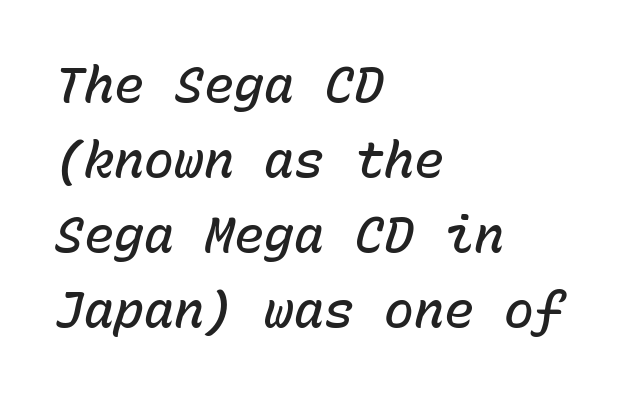
Characters are canted at an angle relative to the baseline's perpendicular. A typesetter would call this zero additional tracking. One-word summary of the alignment: left. Look at the stroke-to-counter ratio: somewhat heavy, a semibold. Note the uniform advance width — an 'i' takes as much space as an 'm'.
